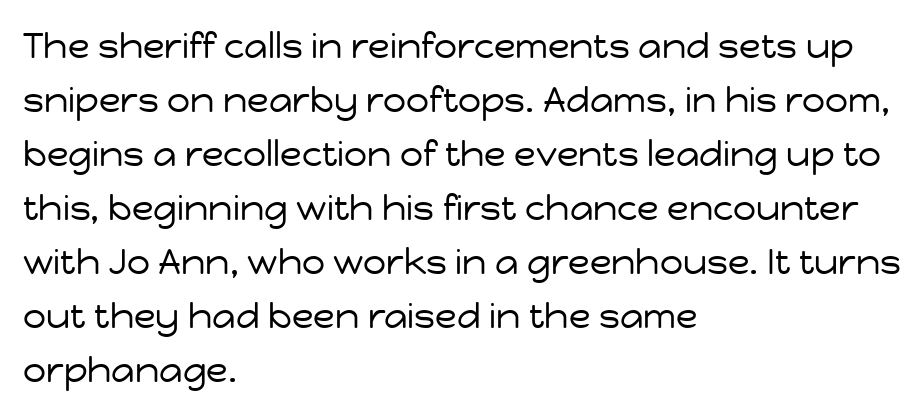
The image shows 36 px regular-weight sans-serif type, upright; set left-aligned, normal line spacing (1.5x), normal letter spacing, not underlined; low stroke contrast and a medium x-height.
